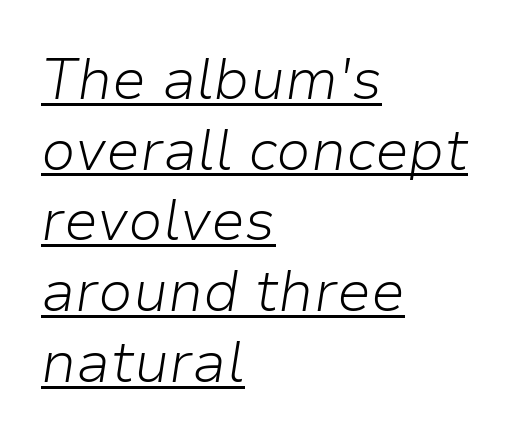
{"italic": "yes", "lean": "right", "slant_degrees": 9, "bold": "no", "weight": "light", "width": "normal", "stroke_contrast": "low", "x_height": "medium", "monospaced": "no", "underline": "yes", "align": "left", "line_spacing_ratio": 1.24, "letter_spacing": "normal", "letter_spacing_em": 0.0, "glyph_px": 57}
